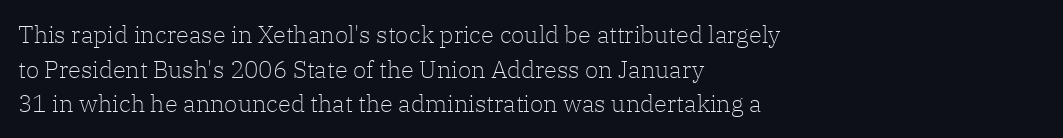
Q: Is the text bold? A: No.
Q: Is the text italic (slanted)? A: No, it is upright.
Q: Is the text underlined? A: No.
Q: How is the paragraph aligned? A: Left-aligned.
Q: Is the spacing between letters normal or unusually wide? A: Normal.
Q: Is the spacing between lines tight, normal or loose? A: Normal.
